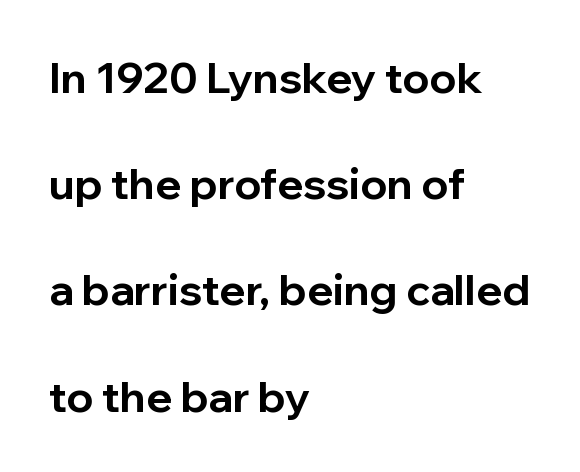
Varying glyph widths throughout — classic text-font behaviour. Does extra space separate the letters? No, they use regular spacing. Each new line begins a long way beneath the previous one. A typesetter would label this face a sans.
